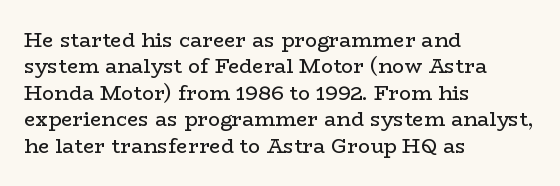
{"italic": "no", "bold": "no", "underline": "no", "align": "left", "line_spacing": "normal", "line_spacing_ratio": 1.32, "letter_spacing": "normal", "letter_spacing_em": 0.0, "glyph_px": 20}
